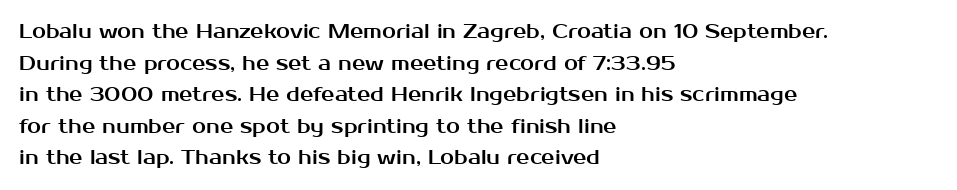
The image shows 20 px text type, upright; set left-aligned, normal line spacing (1.58x), normal letter spacing, not underlined.
